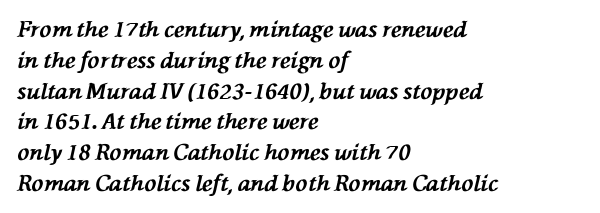
Leading matches the norm, producing a regular column. The strokes are fattened all the way to bold. The lettering tilts uniformly, giving the passage an italic look. One-word summary of the alignment: left. The passage shown is not underscored anywhere.
